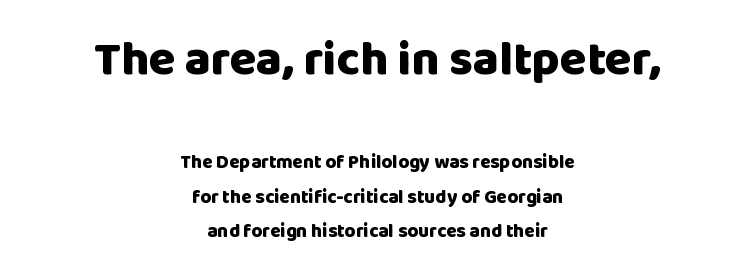
{"serif": "no", "italic": "no", "bold": "yes", "weight": "heavy", "width": "normal", "stroke_contrast": "low", "x_height": "large", "monospaced": "no", "underline": "no", "align": "center", "line_spacing_ratio": 1.81, "letter_spacing": "normal", "letter_spacing_em": 0.0, "larger_block": "first", "size_ratio": 2.53, "glyph_px": 48}
